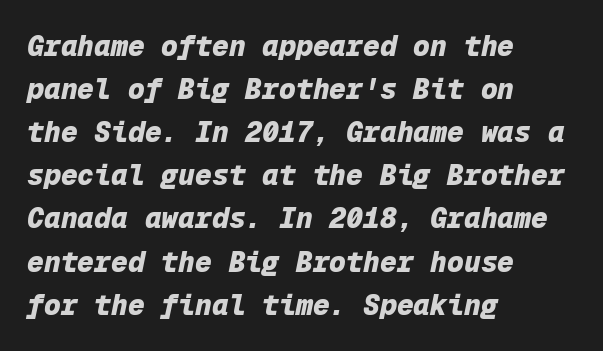
Looking at the ascenders, they clearly lean. Think of a typewriter: that constant character pitch is what you see here. Between one letter and the next there's only the usual sliver of space. The vertical gap from one line to the next is medium.
